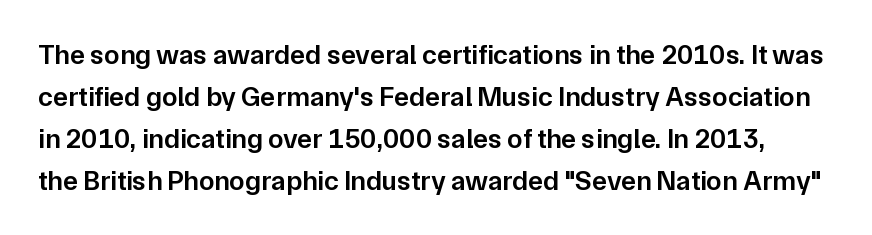
The image shows 28 px semibold sans-serif type, upright; set normal line spacing (1.5x), normal letter spacing, not underlined; low stroke contrast and a medium x-height.
